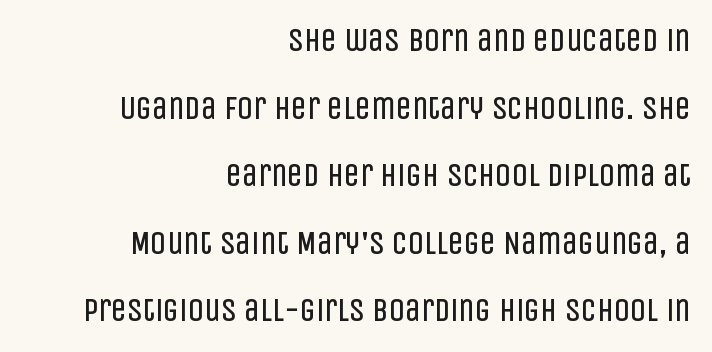
{"serif": "no", "italic": "no", "bold": "no", "weight": "regular", "width": "condensed", "stroke_contrast": "low", "x_height": "large", "monospaced": "no", "underline": "no", "align": "right", "line_spacing": "loose", "line_spacing_ratio": 2.11, "letter_spacing": "normal", "letter_spacing_em": 0.0, "glyph_px": 32}
